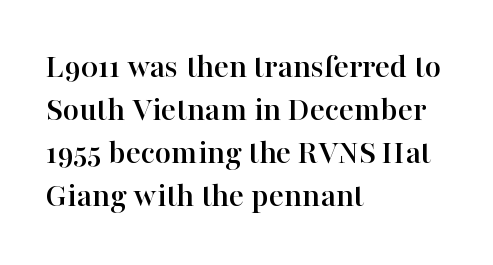
The image shows 35 px serif type, upright; set left-aligned, line spacing 1.23x, normal letter spacing, not underlined; high stroke contrast and a medium x-height.
